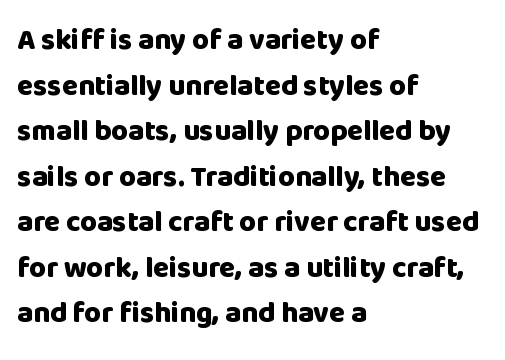
A student would call this left alignment; a typographer would say flush left, rag right. The vertical gap from one line to the next is medium. Words appear dense and cohesive because spacing is normal. Glance below the letters and you will spot only blank space. Posture: straight, roman, zero tilt.
